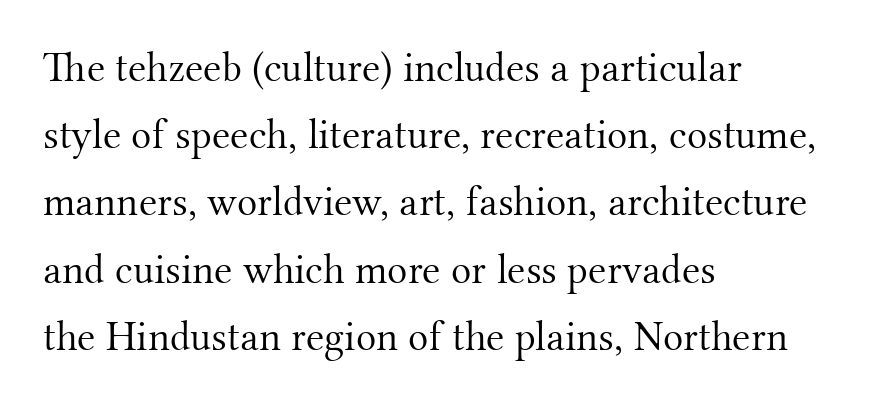
Q: Is the text bold? A: No.
Q: Is the text italic (slanted)? A: No, it is upright.
Q: Is the typeface a serif or a sans-serif typeface? A: Serif.
Q: Is the text underlined? A: No.
Q: How is the paragraph aligned? A: Left-aligned.
Q: Is the spacing between letters normal or unusually wide? A: Normal.
Q: Is the spacing between lines tight, normal or loose? A: Normal.
Q: Width (condensed, normal, or wide)? A: Normal.
Q: Stroke contrast? A: Medium.
Q: x-height? A: Small.
Q: Monospaced? A: No.
